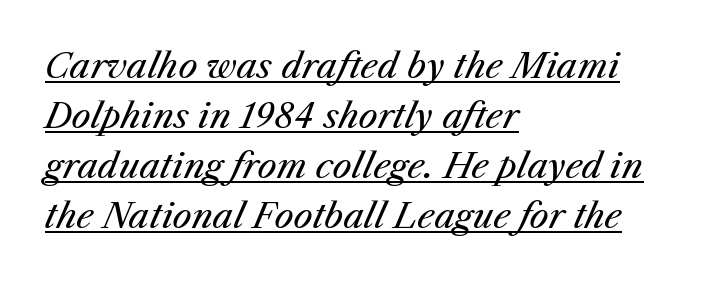
{"italic": "yes", "lean": "right", "slant_degrees": 25, "bold": "no", "weight": "regular", "width": "normal", "stroke_contrast": "medium", "x_height": "medium", "monospaced": "no", "underline": "yes", "align": "left", "line_spacing": "normal", "line_spacing_ratio": 1.47, "letter_spacing": "normal", "letter_spacing_em": 0.0, "glyph_px": 34}
